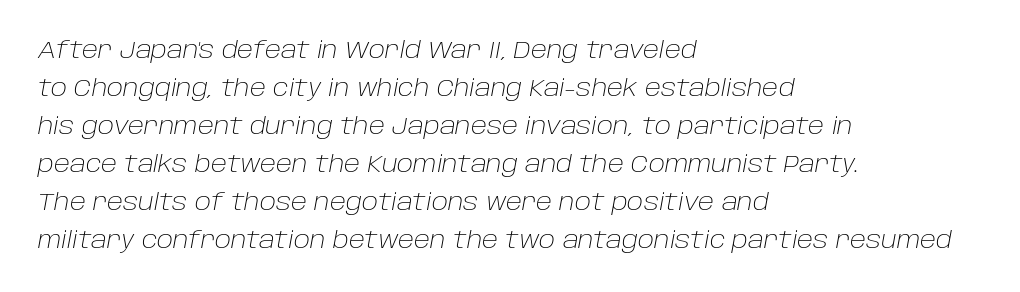
The image shows 24 px text type, italic (leaning right); set left-aligned, normal line spacing (1.58x), normal letter spacing, not underlined.
